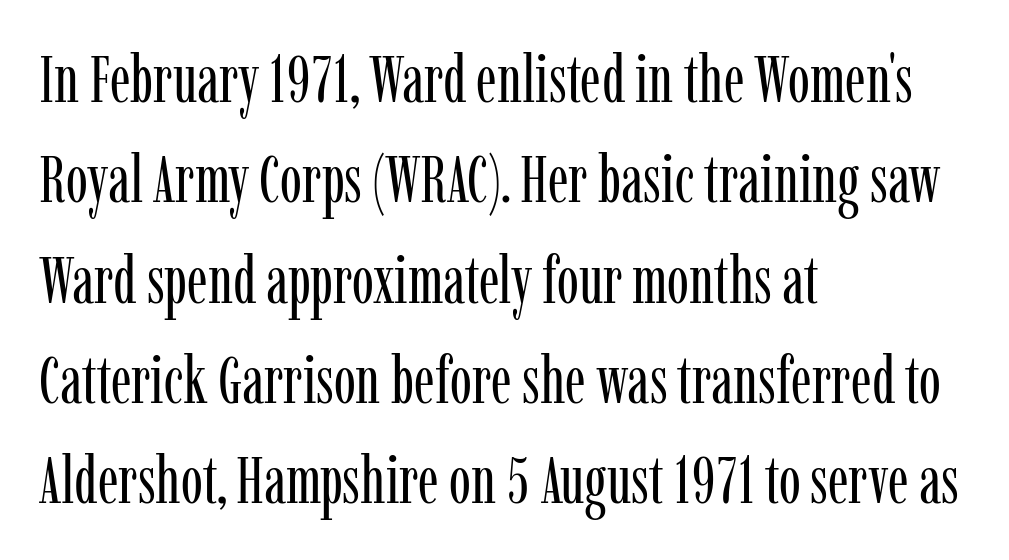
{"serif": "yes", "italic": "no", "bold": "no", "weight": "regular", "width": "condensed", "stroke_contrast": "low", "x_height": "medium", "monospaced": "no", "underline": "no", "align": "left", "line_spacing": "normal", "line_spacing_ratio": 1.52, "letter_spacing": "normal", "letter_spacing_em": 0.0, "glyph_px": 66}
